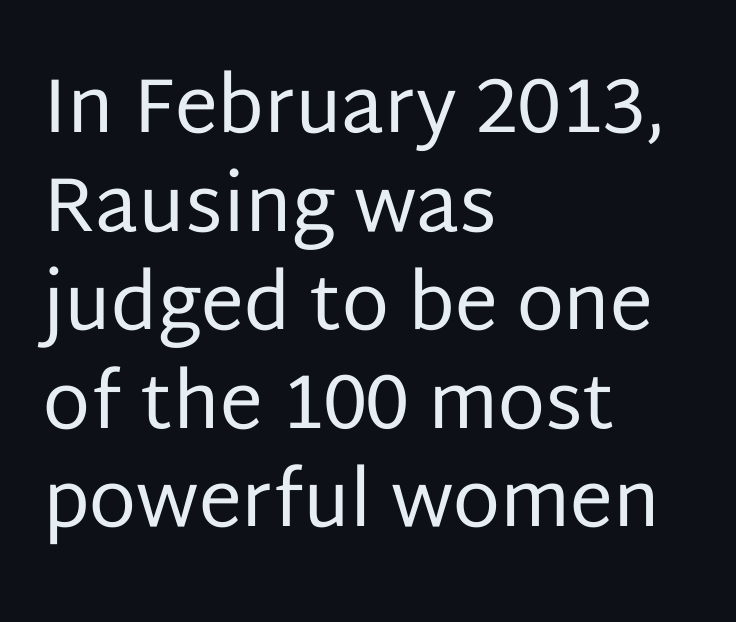
The image shows 77 px regular-weight sans-serif type, upright; set left-aligned, normal line spacing (1.28x), normal letter spacing, not underlined; low stroke contrast and a large x-height.
